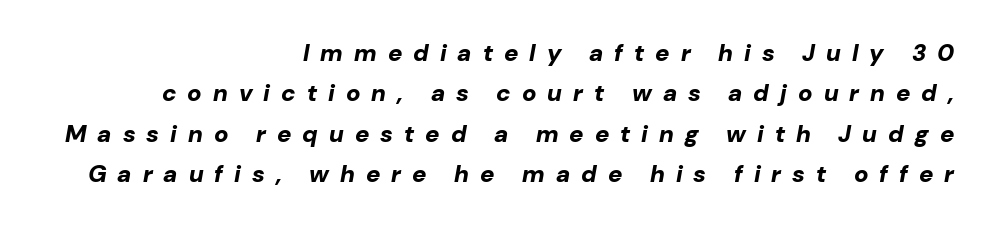
The image shows 24 px bold type, italic (leaning right); set right-aligned, normal line spacing (1.68x), unusually wide letter spacing (+0.46 em), not underlined.
